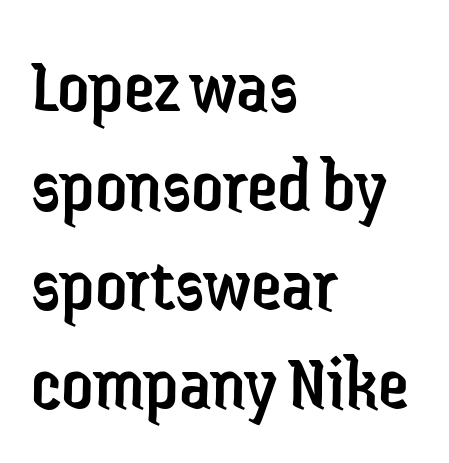
{"serif": "no", "italic": "no", "bold": "no", "weight": "regular", "width": "condensed", "stroke_contrast": "low", "x_height": "medium", "monospaced": "no", "underline": "no", "align": "left", "line_spacing": "normal", "line_spacing_ratio": 1.27, "letter_spacing": "normal", "letter_spacing_em": 0.0, "glyph_px": 78}
